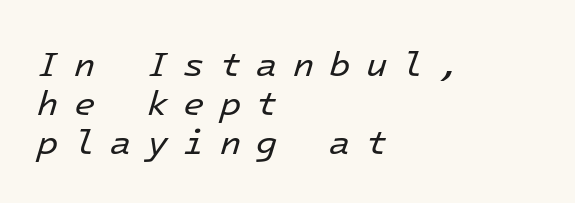
The image shows 35 px regular-weight type, italic (leaning right), monospaced; set left-aligned, tight line spacing (1.12x), unusually wide letter spacing (+0.43 em), not underlined; low stroke contrast and a medium x-height.
